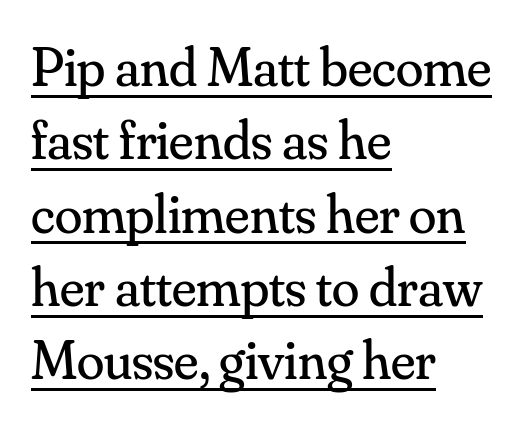
{"serif": "yes", "italic": "no", "bold": "no", "weight": "regular", "width": "normal", "stroke_contrast": "medium", "x_height": "small", "monospaced": "no", "underline": "yes", "align": "left", "line_spacing": "normal", "line_spacing_ratio": 1.31, "letter_spacing": "normal", "letter_spacing_em": 0.0, "glyph_px": 56}
